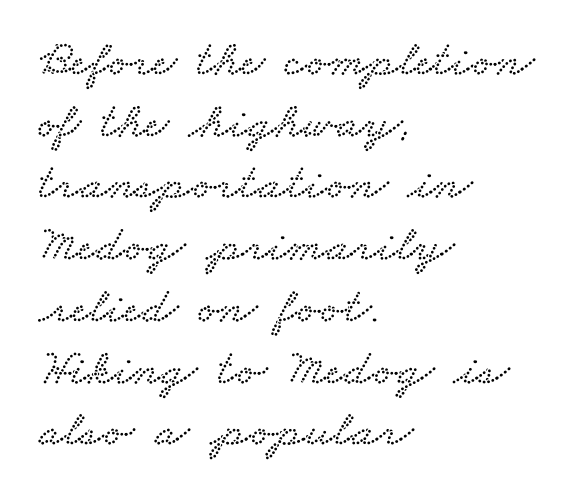
Each row of text sits above clean, open space. Layout note: lines flush left. The tracking reads as untouched default to a designer's eye. Typographically, this falls in the serif category. Note the varied advance widths — an 'i' is clearly narrower than an 'm'.
